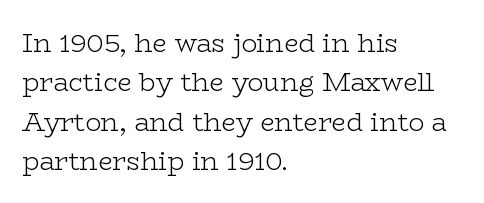
{"italic": "no", "bold": "no", "underline": "no", "align": "left", "line_spacing": "normal", "line_spacing_ratio": 1.51, "letter_spacing": "normal", "letter_spacing_em": 0.0, "glyph_px": 26}
